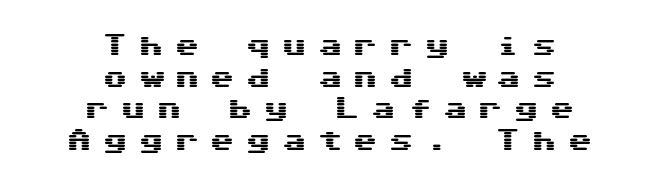
The passage is arranged like a title page — every line centered. Ordinary non-slanted type is in use. The space between consecutive lines is moderate. The tracking reads as deliberately expanded to a designer's eye. Letters rest on an invisible, unmarked baseline.
